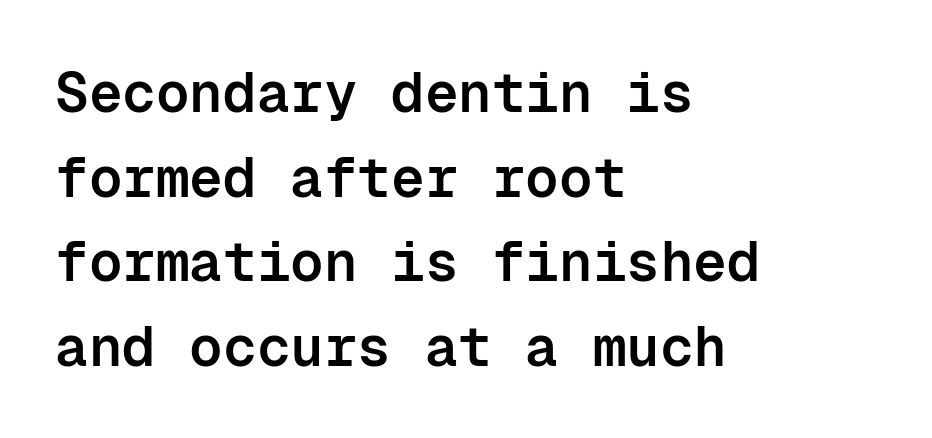
Q: Is the text bold? A: Semi-bold.
Q: Is the text italic (slanted)? A: No, it is upright.
Q: Is the typeface a serif or a sans-serif typeface? A: Sans-serif.
Q: Is the text underlined? A: No.
Q: How is the paragraph aligned? A: Left-aligned.
Q: Is the spacing between letters normal or unusually wide? A: Normal.
Q: Is the spacing between lines tight, normal or loose? A: Normal.
Q: Width (condensed, normal, or wide)? A: Normal.
Q: Stroke contrast? A: Low.
Q: x-height? A: Medium.
Q: Monospaced? A: Yes.
